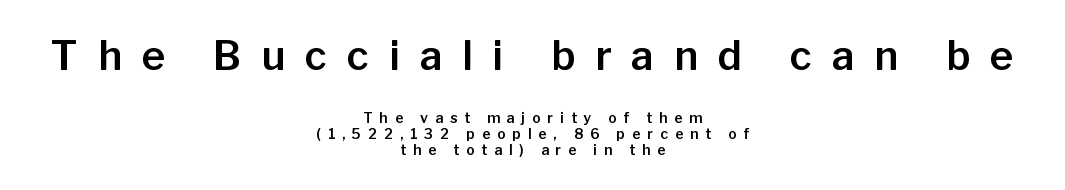
Q: Is the text italic (slanted)? A: No, it is upright.
Q: Is the typeface a serif or a sans-serif typeface? A: Sans-serif.
Q: Is the text underlined? A: No.
Q: How is the paragraph aligned? A: Centered.
Q: Is the spacing between letters normal or unusually wide? A: Unusually wide.
Q: Is the spacing between lines tight, normal or loose? A: Tight.
Q: Which block of text is set in a larger size, the first (top) or the second (bottom)? A: The first (top) one.
Q: Width (condensed, normal, or wide)? A: Normal.
Q: Stroke contrast? A: Low.
Q: x-height? A: Medium.
Q: Monospaced? A: No.
